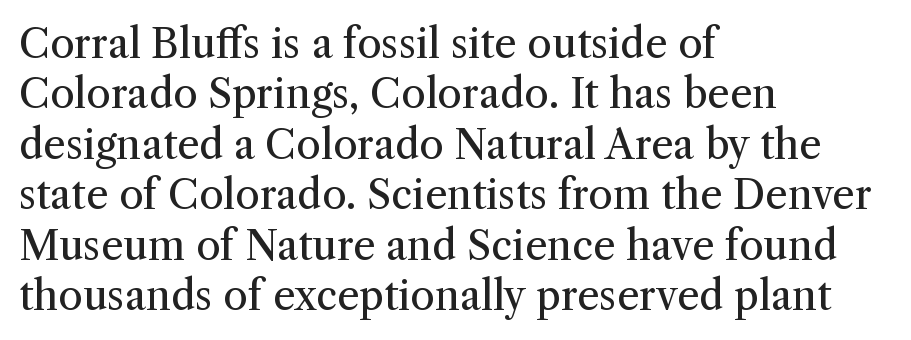
Q: Is the text bold? A: No.
Q: Is the text italic (slanted)? A: No, it is upright.
Q: Is the typeface a serif or a sans-serif typeface? A: Serif.
Q: Is the text underlined? A: No.
Q: How is the paragraph aligned? A: Left-aligned.
Q: Is the spacing between letters normal or unusually wide? A: Normal.
Q: Is the spacing between lines tight, normal or loose? A: Normal.
Q: Width (condensed, normal, or wide)? A: Normal.
Q: Stroke contrast? A: Medium.
Q: x-height? A: Medium.
Q: Monospaced? A: No.
